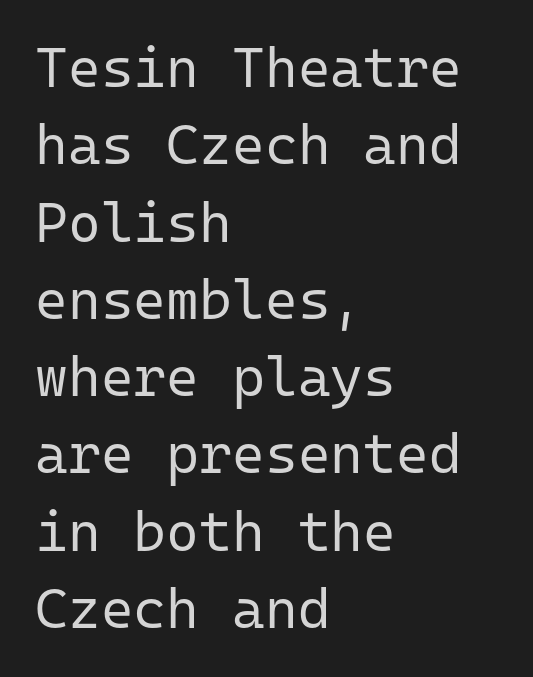
The image shows 56 px regular-weight sans-serif type, upright, monospaced; set left-aligned, normal line spacing (1.38x), normal letter spacing, not underlined; low stroke contrast and a medium x-height.
